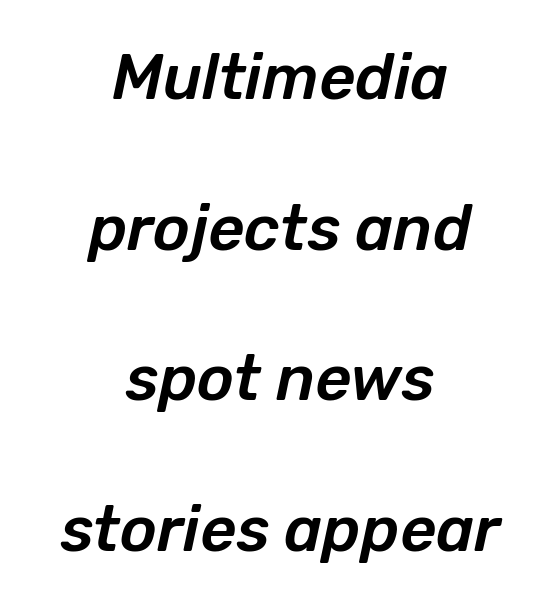
Q: Is the text italic (slanted)? A: Yes, it leans right by about 12 degrees.
Q: Is the text underlined? A: No.
Q: How is the paragraph aligned? A: Centered.
Q: Is the spacing between letters normal or unusually wide? A: Normal.
Q: Is the spacing between lines tight, normal or loose? A: Loose.
Q: Width (condensed, normal, or wide)? A: Normal.
Q: Stroke contrast? A: Low.
Q: x-height? A: Medium.
Q: Monospaced? A: No.
